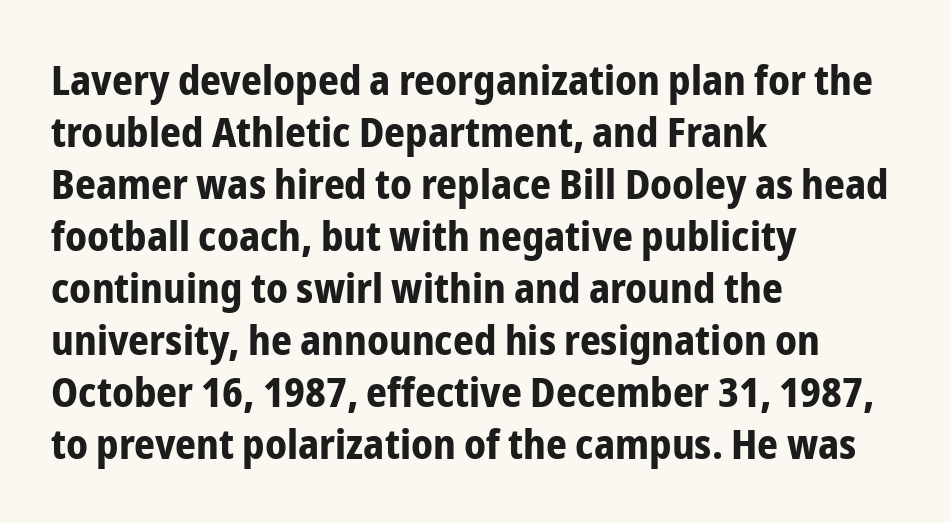
The image shows 41 px bold, condensed sans-serif type, upright; set left-aligned, normal line spacing (1.27x), normal letter spacing, not underlined; low stroke contrast and a medium x-height.
